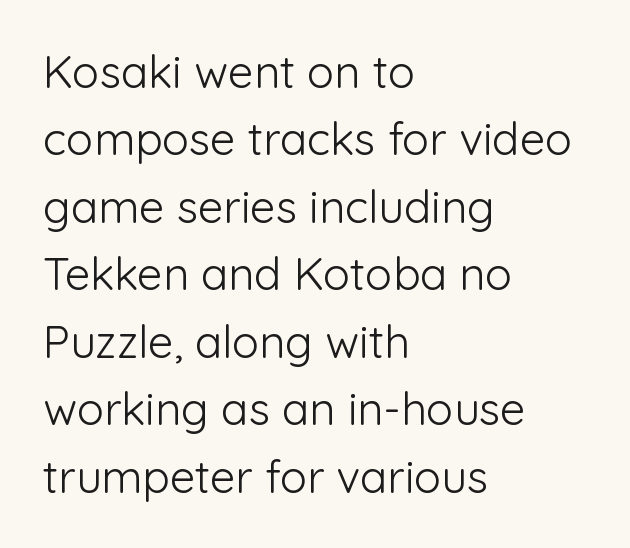
The letters advance in unequal steps, a hallmark of proportional type. If you measured baseline to baseline, you'd find a middling distance. Type style note: lacks serifs. Is the block centered? No — it sits flush against the left margin. How are the letters spaced? Ordinarily, with no added tracking.
